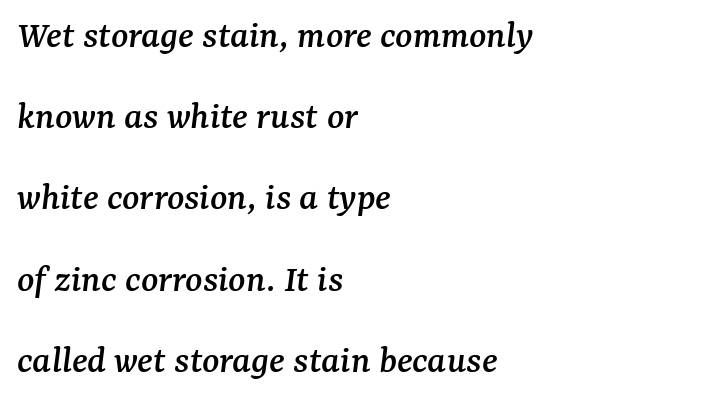
The image shows 40 px serif type, italic (leaning right); set left-aligned, loose line spacing (2.03x), normal letter spacing, not underlined; medium stroke contrast and a medium x-height.
